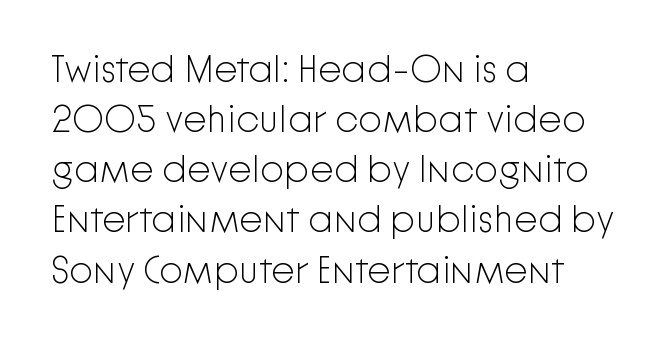
The ragged edge is on the right, which tells us the setting is flush left. Here the designer chose a conventional face with non-uniform glyph widths. This rendering employs a face without finishing strokes, i.e., a sans-serif. Does the lettering tilt? It doesn't — this is upright. Honestly, the row spacing looks completely unremarkable. The space beneath each line is pristine and unruled.
